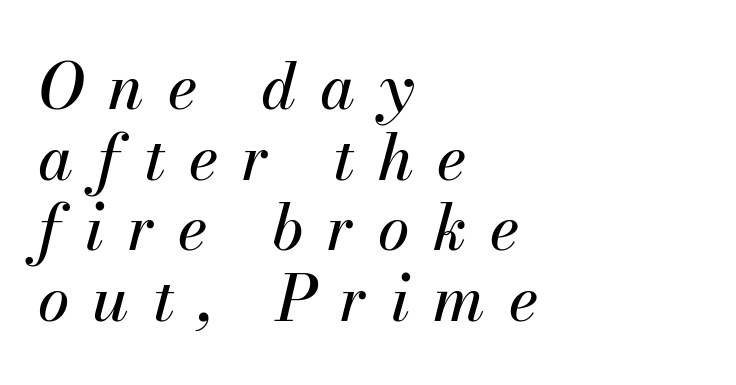
Looks like regular typesetting: each glyph gets only the width it needs. This sample uses an oblique cut, with every glyph tilted off the vertical. Line spacing here is tight. One-word summary of the alignment: left. The passage shown has open, widely tracked lettering throughout.
